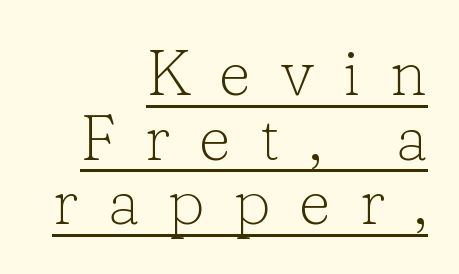
{"serif": "yes", "italic": "no", "bold": "no", "weight": "light", "width": "normal", "stroke_contrast": "low", "x_height": "medium", "monospaced": "no", "underline": "yes", "align": "right", "line_spacing": "tight", "line_spacing_ratio": 1.01, "letter_spacing": "wide", "letter_spacing_em": 0.45, "glyph_px": 64}
